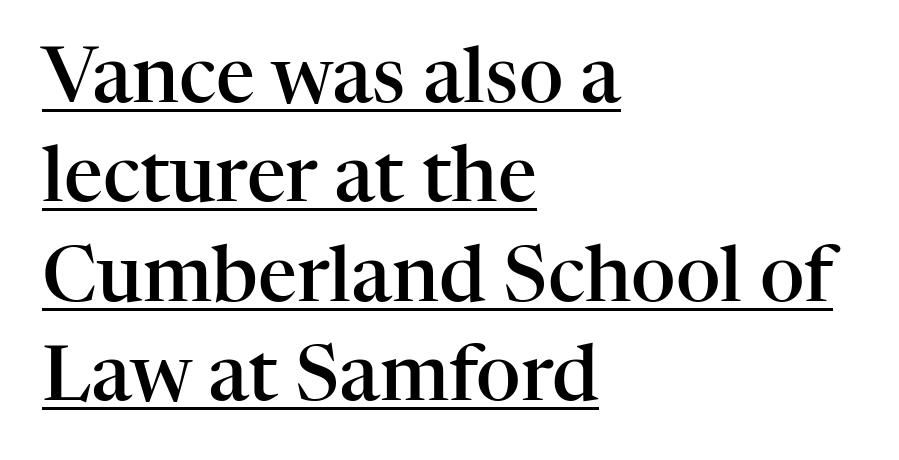
The image shows 77 px semibold serif type, upright; set left-aligned, normal line spacing (1.29x), normal letter spacing, underlined; high stroke contrast and a medium x-height.
